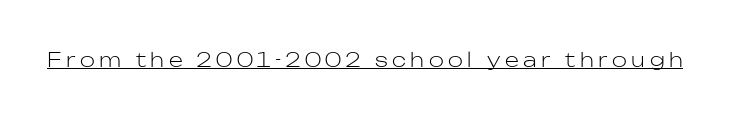
Q: Is the text bold? A: No.
Q: Is the text italic (slanted)? A: No, it is upright.
Q: Is the text underlined? A: Yes.
Q: Is the spacing between letters normal or unusually wide? A: Unusually wide.
